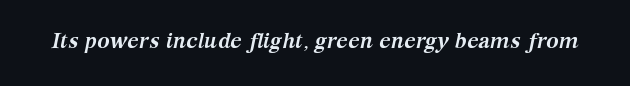
The image shows 21 px bold type, italic (leaning right); set normal letter spacing, not underlined.
